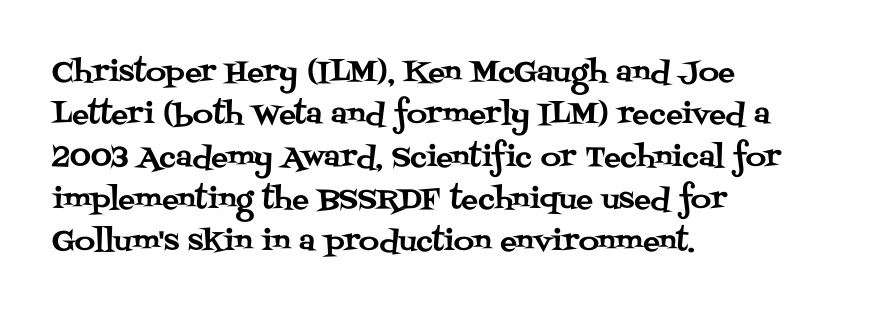
Q: Is the text italic (slanted)? A: No, it is upright.
Q: Is the typeface a serif or a sans-serif typeface? A: Serif.
Q: Is the text underlined? A: No.
Q: How is the paragraph aligned? A: Left-aligned.
Q: Is the spacing between letters normal or unusually wide? A: Normal.
Q: Is the spacing between lines tight, normal or loose? A: Normal.
Q: Width (condensed, normal, or wide)? A: Normal.
Q: Stroke contrast? A: Medium.
Q: x-height? A: Large.
Q: Monospaced? A: No.
